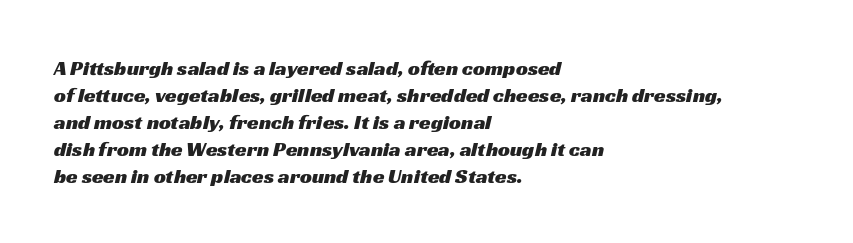
Q: Is the text underlined? A: No.
Q: How is the paragraph aligned? A: Left-aligned.
Q: Is the spacing between letters normal or unusually wide? A: Normal.
Q: Is the spacing between lines tight, normal or loose? A: Normal.
